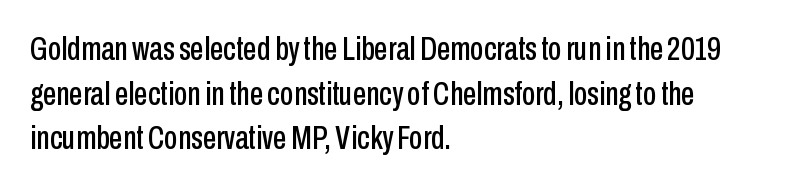
Letter spacing: default. The ragged edge is on the right, which tells us the setting is flush left. I'd call this a sans setting — the letters go barefoot. Reading down the column, the eye jumps a familiar distance to each next line. Descenders hang freely into open space.
